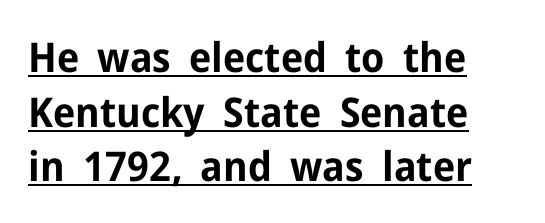
Q: Is the text bold? A: Yes.
Q: Is the text italic (slanted)? A: No, it is upright.
Q: Is the typeface a serif or a sans-serif typeface? A: Sans-serif.
Q: Is the text underlined? A: Yes.
Q: How is the paragraph aligned? A: Left-aligned.
Q: Is the spacing between letters normal or unusually wide? A: Normal.
Q: Is the spacing between lines tight, normal or loose? A: Normal.
Q: Width (condensed, normal, or wide)? A: Normal.
Q: Stroke contrast? A: Low.
Q: x-height? A: Medium.
Q: Monospaced? A: No.
